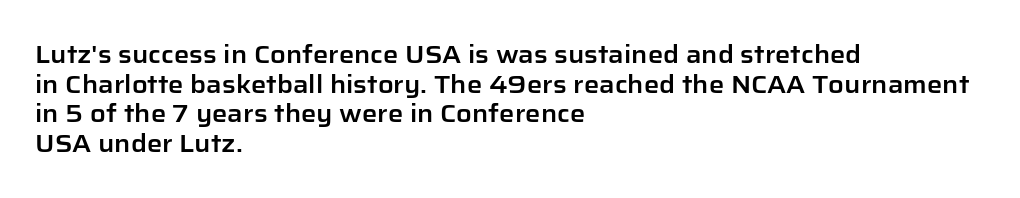
Q: Is the text italic (slanted)? A: No, it is upright.
Q: Is the text underlined? A: No.
Q: How is the paragraph aligned? A: Left-aligned.
Q: Is the spacing between letters normal or unusually wide? A: Normal.
